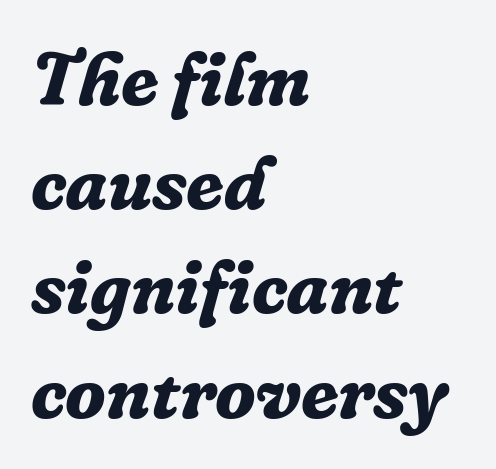
{"serif": "yes", "italic": "yes", "lean": "right", "slant_degrees": 16, "bold": "yes", "weight": "bold", "width": "normal", "stroke_contrast": "low", "x_height": "medium", "monospaced": "no", "underline": "no", "align": "left", "line_spacing": "normal", "line_spacing_ratio": 1.39, "letter_spacing": "normal", "letter_spacing_em": 0.0, "glyph_px": 75}
